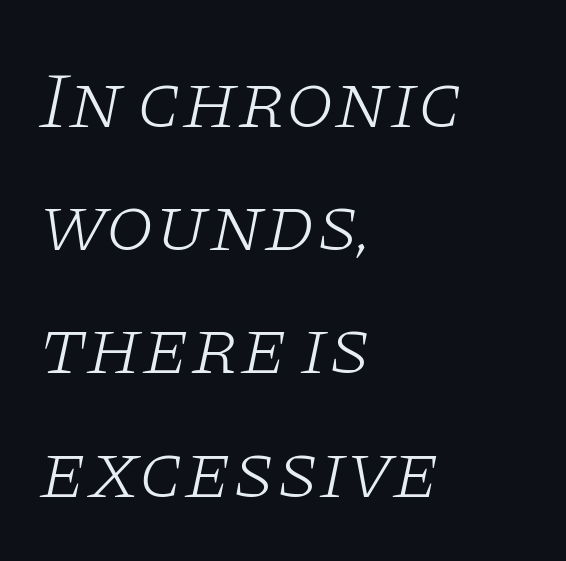
The image shows 79 px light, wide serif type, italic (leaning right); set left-aligned, normal line spacing (1.56x), normal letter spacing, not underlined; low stroke contrast and a large x-height.
